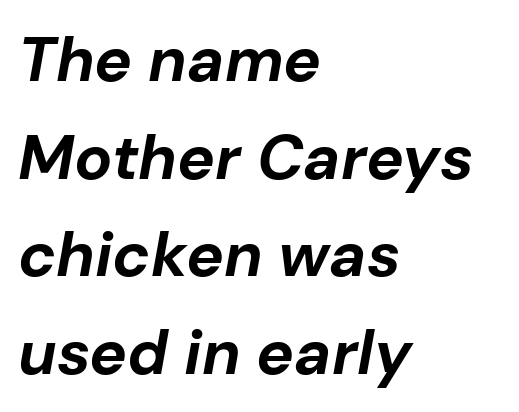
{"italic": "yes", "lean": "right", "slant_degrees": 10, "bold": "yes", "weight": "bold", "width": "normal", "stroke_contrast": "low", "x_height": "medium", "monospaced": "no", "underline": "no", "align": "left", "line_spacing": "normal", "line_spacing_ratio": 1.55, "letter_spacing": "normal", "letter_spacing_em": 0.0, "glyph_px": 63}
